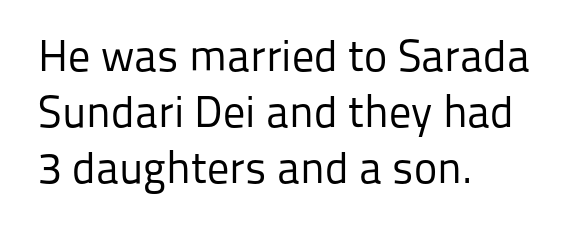
The image shows 44 px regular-weight sans-serif type, upright; set left-aligned, normal line spacing (1.27x), normal letter spacing, not underlined; low stroke contrast and a medium x-height.
